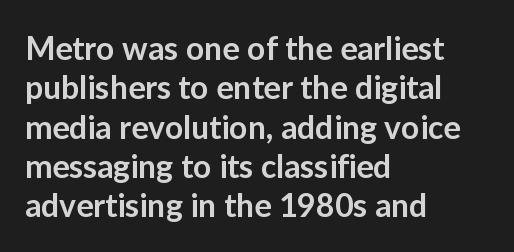
Q: Is the text bold? A: Semi-bold.
Q: Is the text italic (slanted)? A: No, it is upright.
Q: Is the typeface a serif or a sans-serif typeface? A: Sans-serif.
Q: Is the text underlined? A: No.
Q: How is the paragraph aligned? A: Left-aligned.
Q: Is the spacing between letters normal or unusually wide? A: Normal.
Q: Width (condensed, normal, or wide)? A: Normal.
Q: Stroke contrast? A: Low.
Q: x-height? A: Medium.
Q: Monospaced? A: No.
